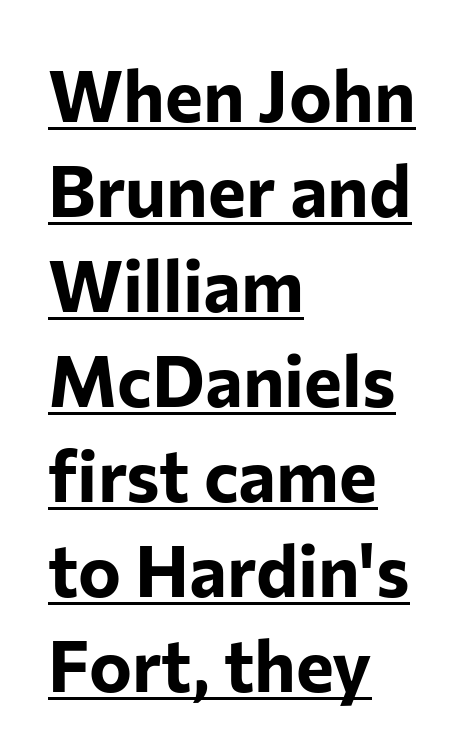
{"serif": "no", "italic": "no", "bold": "yes", "weight": "bold", "width": "normal", "stroke_contrast": "low", "x_height": "medium", "monospaced": "no", "underline": "yes", "align": "left", "line_spacing": "normal", "line_spacing_ratio": 1.32, "letter_spacing": "normal", "letter_spacing_em": 0.0, "glyph_px": 72}
